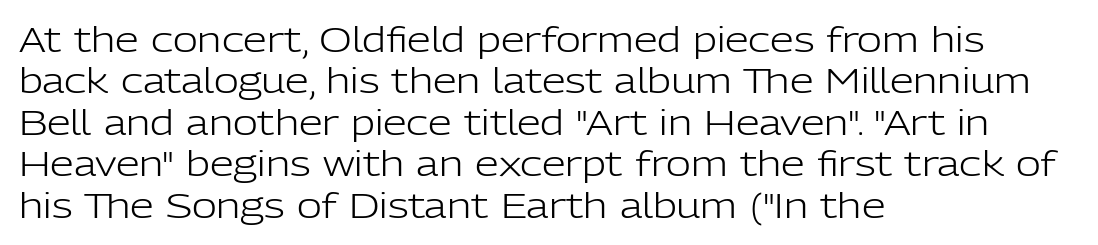
The image shows 34 px light sans-serif type, upright; set left-aligned, line spacing 1.22x, normal letter spacing, not underlined; low stroke contrast and a medium x-height.
